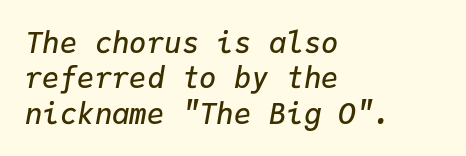
Q: Is the text bold? A: Semi-bold.
Q: Is the text italic (slanted)? A: Yes, it leans right by about 9 degrees.
Q: Is the text underlined? A: No.
Q: How is the paragraph aligned? A: Left-aligned.
Q: Is the spacing between letters normal or unusually wide? A: Normal.
Q: Width (condensed, normal, or wide)? A: Normal.
Q: Stroke contrast? A: Low.
Q: x-height? A: Medium.
Q: Monospaced? A: Yes.
